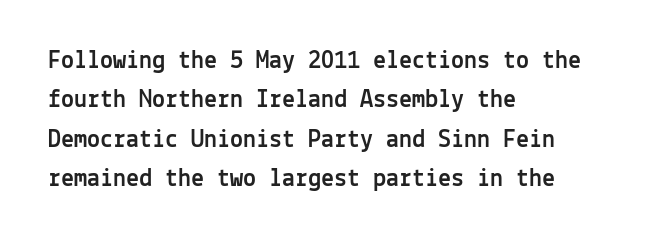
{"italic": "no", "underline": "no", "align": "left", "line_spacing": "normal", "line_spacing_ratio": 1.51, "letter_spacing": "normal", "letter_spacing_em": 0.0, "glyph_px": 26}
